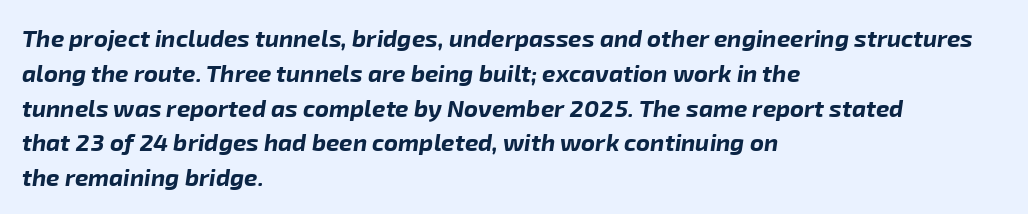
Inter-character spacing is left at the font's built-in metrics. A typesetter would mark this as italic. Summary of weight: heavy, a full bold. A normal amount of white space separates one row of letters from the next.
